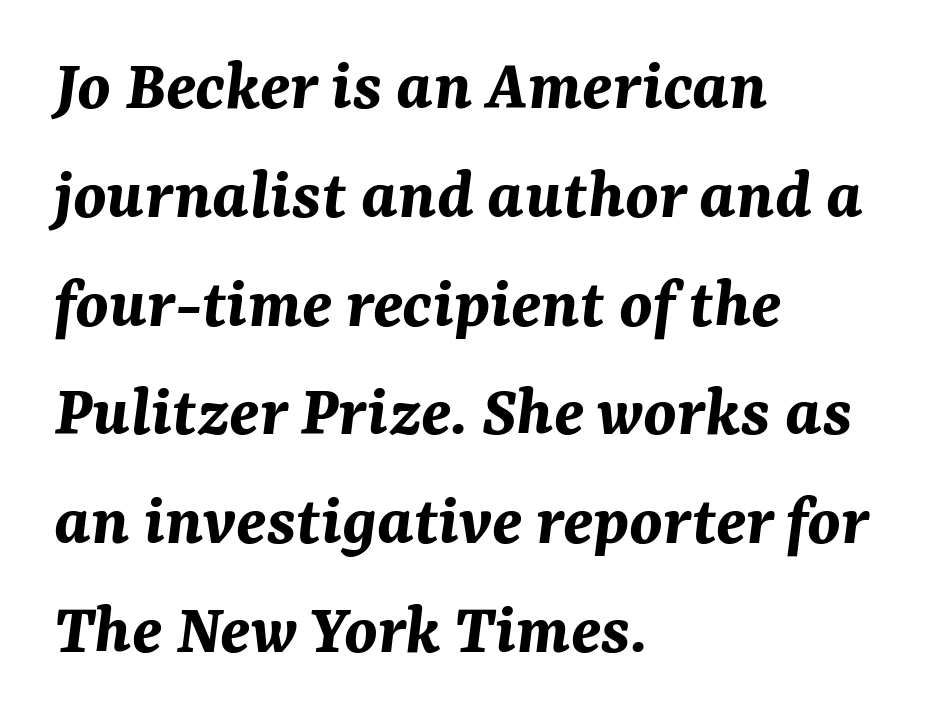
The image shows 74 px bold type, italic (leaning right); set left-aligned, normal line spacing (1.47x), normal letter spacing, not underlined; medium stroke contrast and a medium x-height.
